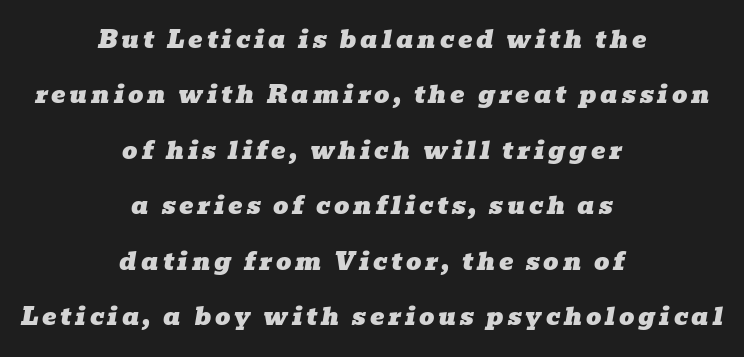
Caption: multi-line text, centered on the measure. Honestly, there is no underline to notice here at all. The font's italic variant was chosen for this text. Each new line begins a long way beneath the previous one.
